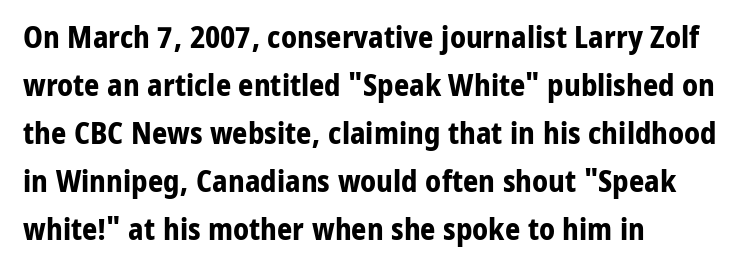
The image shows 30 px bold sans-serif type, upright; set left-aligned, normal line spacing (1.6x), normal letter spacing, not underlined; low stroke contrast and a medium x-height.
